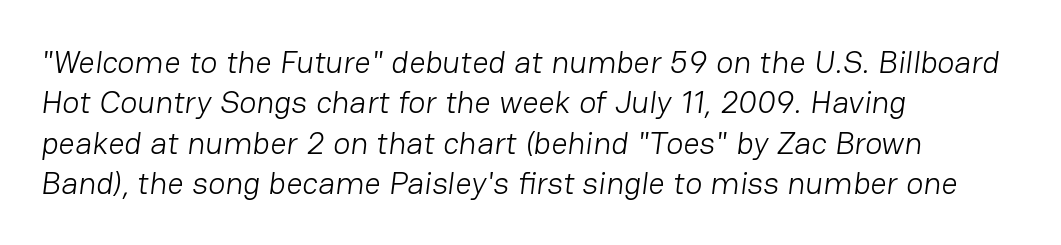
Q: Is the text bold? A: No.
Q: Is the typeface a serif or a sans-serif typeface? A: Sans-serif.
Q: Is the text underlined? A: No.
Q: How is the paragraph aligned? A: Left-aligned.
Q: Is the spacing between letters normal or unusually wide? A: Normal.
Q: Is the spacing between lines tight, normal or loose? A: Normal.
Q: Width (condensed, normal, or wide)? A: Normal.
Q: Stroke contrast? A: Low.
Q: x-height? A: Medium.
Q: Monospaced? A: No.
